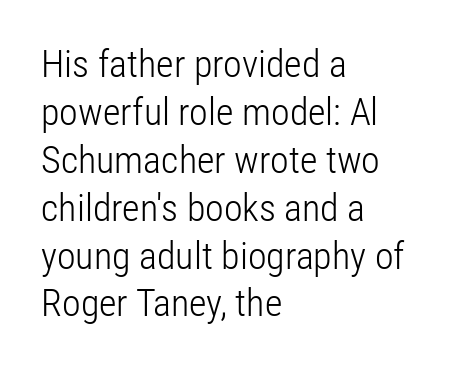
{"serif": "no", "italic": "no", "bold": "no", "weight": "light", "width": "condensed", "stroke_contrast": "low", "x_height": "medium", "monospaced": "no", "underline": "no", "align": "left", "line_spacing": "normal", "line_spacing_ratio": 1.26, "letter_spacing": "normal", "letter_spacing_em": 0.0, "glyph_px": 38}
